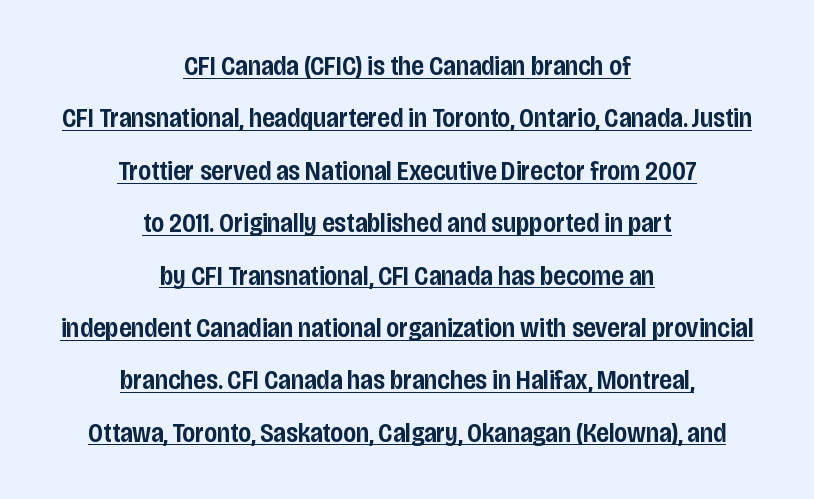
In CSS terms this would be text-align: center. These lines carry some extra weight — a demibold, not a full bold. Is there much room between lines? Yes — plenty of vertical air separates them. What stands out about the letter spacing? Nothing — it is the standard amount. The font's upright variant was chosen for this text.
